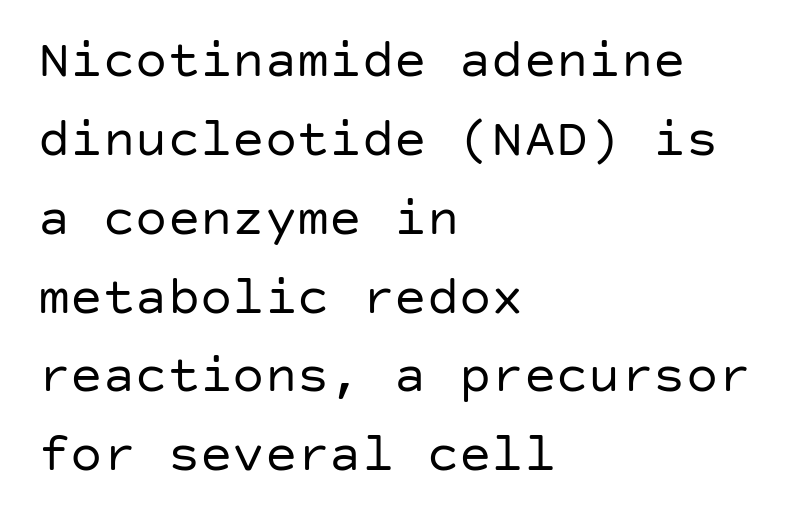
{"serif": "no", "italic": "no", "bold": "no", "weight": "regular", "width": "normal", "stroke_contrast": "low", "x_height": "large", "underline": "no", "align": "left", "line_spacing": "normal", "line_spacing_ratio": 1.46, "letter_spacing": "normal", "letter_spacing_em": 0.0, "glyph_px": 54}
